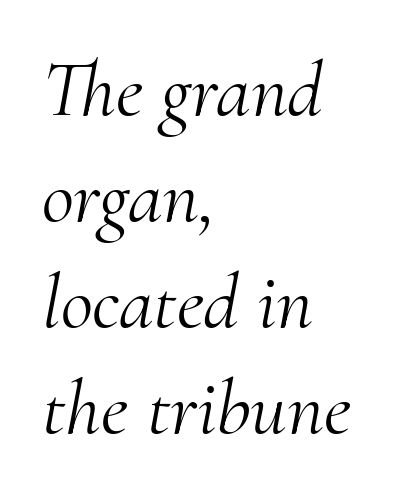
Q: Is the text bold? A: No.
Q: Is the text italic (slanted)? A: Yes, it leans right by about 10 degrees.
Q: Is the typeface a serif or a sans-serif typeface? A: Serif.
Q: Is the text underlined? A: No.
Q: How is the paragraph aligned? A: Left-aligned.
Q: Is the spacing between letters normal or unusually wide? A: Normal.
Q: Is the spacing between lines tight, normal or loose? A: Normal.
Q: Width (condensed, normal, or wide)? A: Normal.
Q: Stroke contrast? A: Medium.
Q: x-height? A: Small.
Q: Monospaced? A: No.
